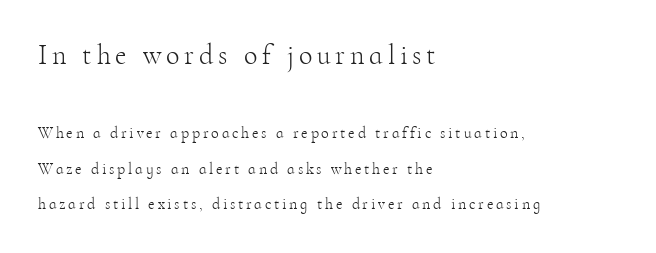
Spacing verdict: proportional, widths tailored to each character. The upper block of text is set noticeably larger than the block beneath it. The characters are drawn with everyday or finer stroke widths. Unlike italic type, these characters show no tilt at all.
